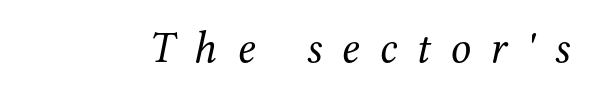
The image shows 45 px regular-weight serif type, italic (leaning right); set unusually wide letter spacing (+0.44 em), not underlined; medium stroke contrast and a medium x-height.
